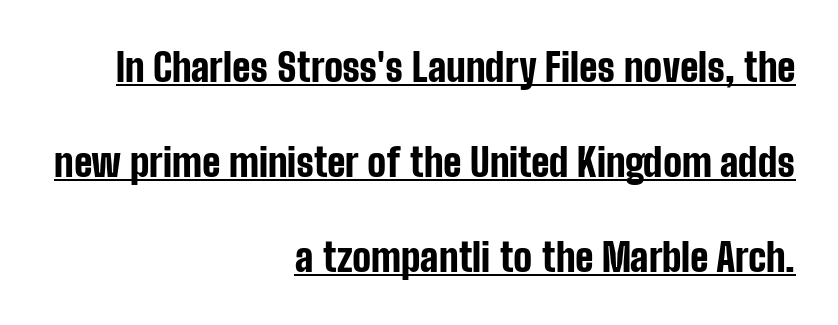
{"serif": "no", "italic": "no", "bold": "yes", "weight": "bold", "width": "condensed", "stroke_contrast": "low", "x_height": "medium", "monospaced": "no", "underline": "yes", "align": "right", "line_spacing": "loose", "line_spacing_ratio": 2.44, "letter_spacing": "normal", "letter_spacing_em": 0.0, "glyph_px": 39}
